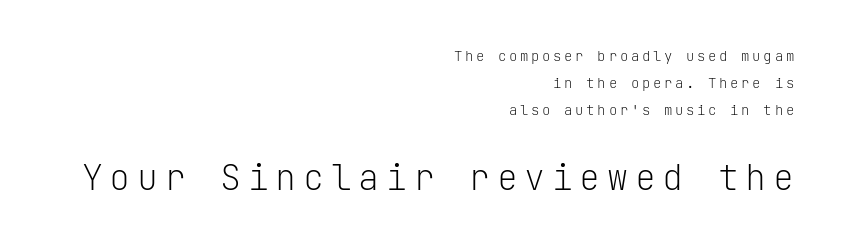
{"serif": "no", "italic": "no", "bold": "no", "weight": "light", "width": "normal", "stroke_contrast": "low", "x_height": "medium", "monospaced": "yes", "underline": "no", "align": "right", "line_spacing": "loose", "line_spacing_ratio": 1.92, "larger_block": "second", "size_ratio": 2.5, "glyph_px": 35}
